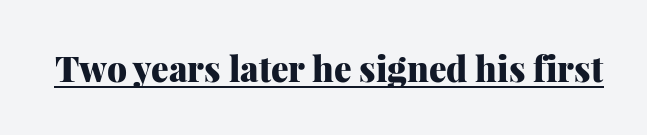
The image shows 35 px heavy serif type, upright; set normal letter spacing, underlined; medium stroke contrast and a medium x-height.
